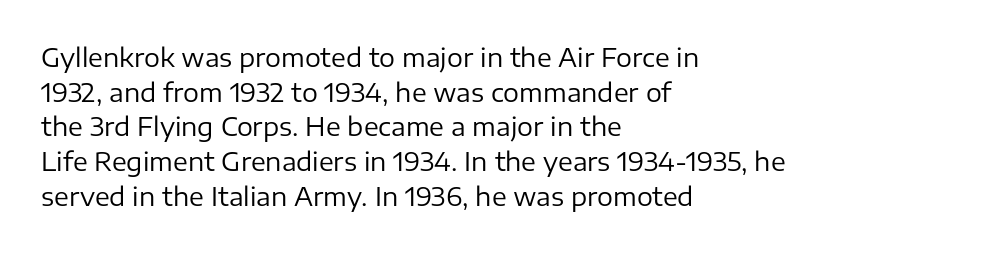
The letters stand straight up with perfectly vertical stems. The typesetter chose a ragged-right arrangement here. What's the leading like? Ordinary, nothing unusual. Nothing unusual about the tracking: characters are spaced as the font intends. Is the stroke heavy? The answer is a plain regular-or-lighter.
